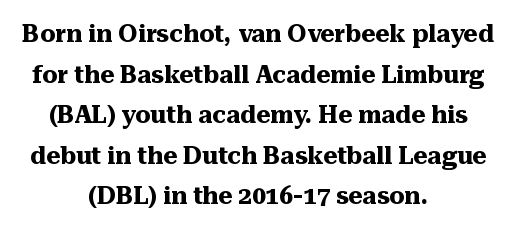
The image shows 24 px bold type, upright; set centered, normal line spacing (1.69x), normal letter spacing, not underlined.
